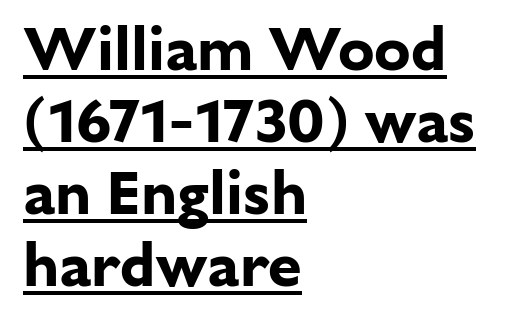
The image shows 61 px bold sans-serif type, upright; set left-aligned, line spacing 1.18x, normal letter spacing, underlined; low stroke contrast and a medium x-height.
